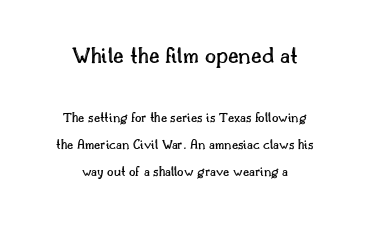
{"italic": "no", "underline": "no", "align": "center", "line_spacing": "loose", "line_spacing_ratio": 1.94, "letter_spacing": "normal", "letter_spacing_em": 0.0, "larger_block": "first", "size_ratio": 1.71, "glyph_px": 24}
